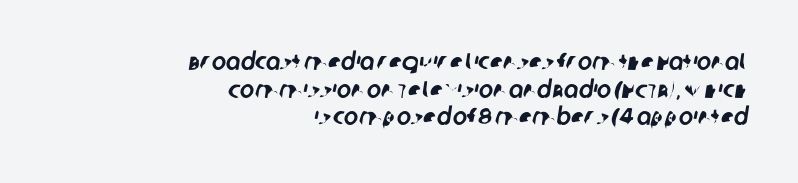
The image shows 24 px text type; set right-aligned, tight line spacing (1.15x), normal letter spacing, not underlined.
